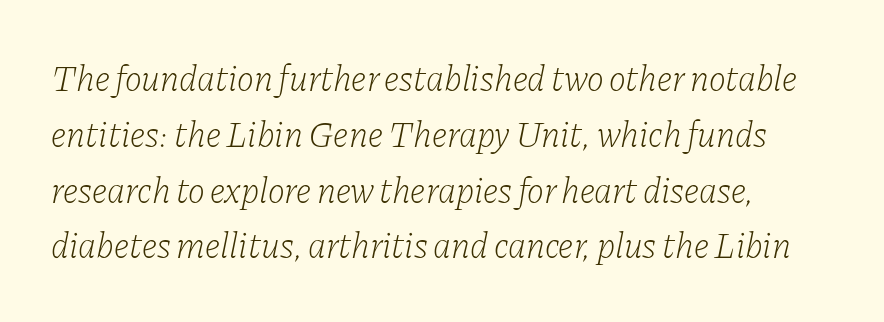
Alignment: flush left. Summary of vertical rhythm: regular, with standard interline spacing. The zone under the glyphs is completely vacant. The passage shown is typed in a proportional face where columns would drift.
